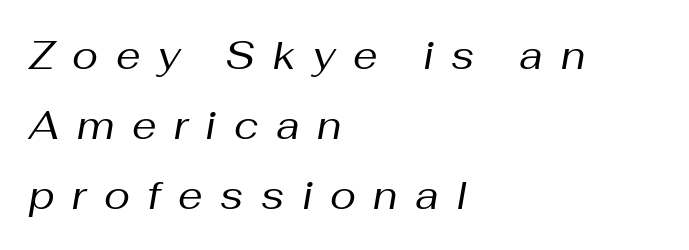
Q: Is the text bold? A: No.
Q: Is the text italic (slanted)? A: Yes, it leans right by about 10 degrees.
Q: Is the text underlined? A: No.
Q: How is the paragraph aligned? A: Left-aligned.
Q: Is the spacing between letters normal or unusually wide? A: Unusually wide.
Q: Width (condensed, normal, or wide)? A: Normal.
Q: Stroke contrast? A: Medium.
Q: x-height? A: Medium.
Q: Monospaced? A: No.
